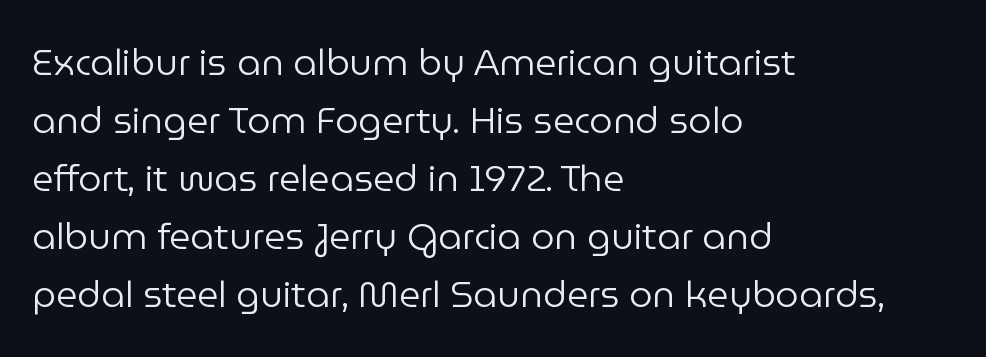
Default kerning and tracking; the words read as compact shapes. The passage shown is not bold in any degree. Is this a fixed-width face? No — the glyphs have proportional, varying widths. The baseline area is clear. A roman cut, with each character standing at attention. The space between consecutive lines is moderate.
